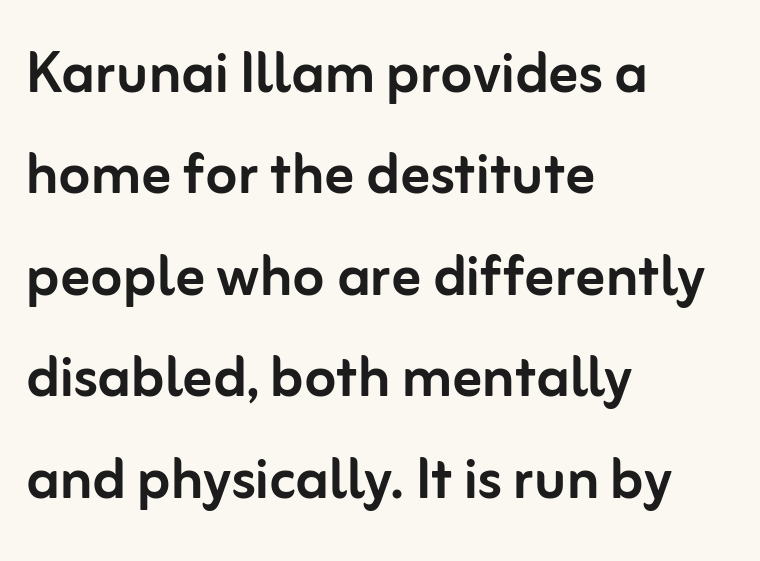
The image shows 73 px sans-serif type, upright; set left-aligned, normal line spacing (1.39x), normal letter spacing, not underlined; low stroke contrast and a medium x-height.
